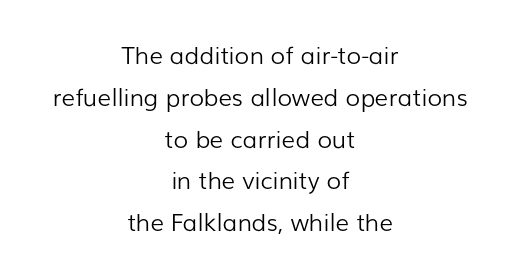
{"italic": "no", "bold": "no", "underline": "no", "align": "center", "line_spacing_ratio": 1.74, "letter_spacing": "normal", "letter_spacing_em": 0.0, "glyph_px": 24}
